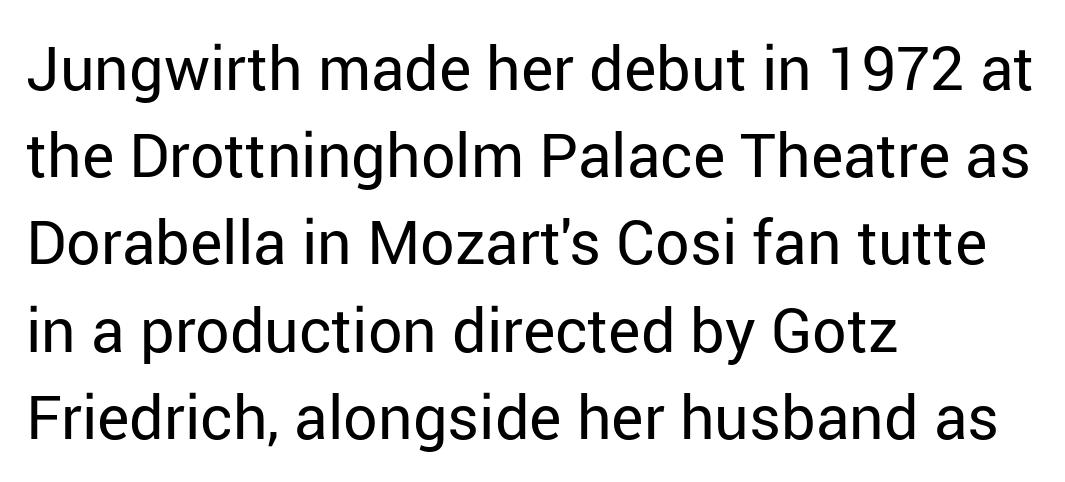
The rendering shows plain stroke endings on the letterforms — a sans-serif design. The cut favours lightness, reaching ordinary text weight at its darkest. Leading: standard. Here the designer chose a conventional face with non-uniform glyph widths.
